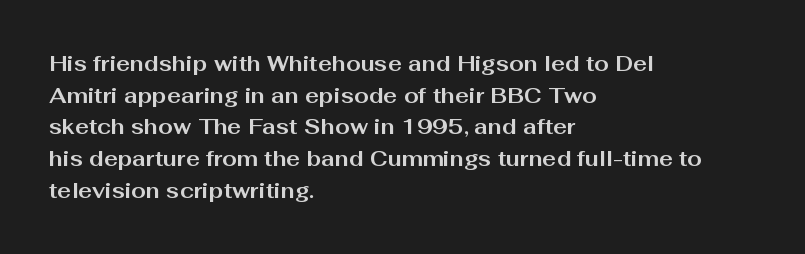
Q: Is the text bold? A: Yes.
Q: Is the text italic (slanted)? A: No, it is upright.
Q: Is the text underlined? A: No.
Q: How is the paragraph aligned? A: Left-aligned.
Q: Is the spacing between letters normal or unusually wide? A: Normal.
Q: Is the spacing between lines tight, normal or loose? A: Normal.
